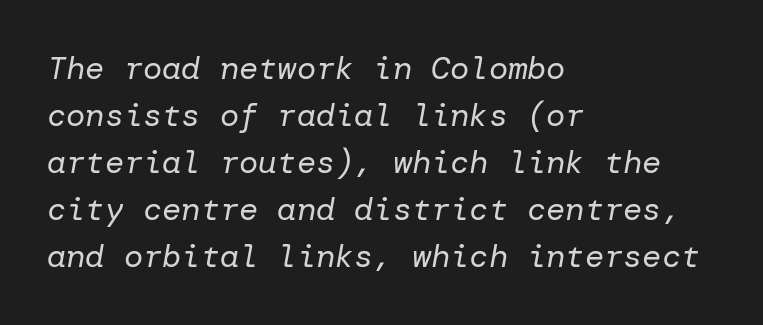
{"italic": "yes", "lean": "right", "slant_degrees": 10, "bold": "no", "weight": "regular", "width": "normal", "stroke_contrast": "low", "x_height": "medium", "underline": "no", "align": "left", "line_spacing": "normal", "line_spacing_ratio": 1.47, "letter_spacing": "normal", "letter_spacing_em": 0.0, "glyph_px": 32}
